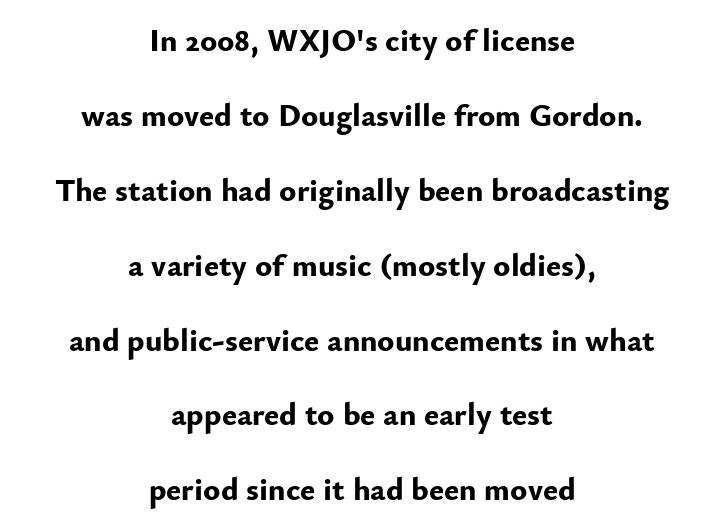
The image shows 32 px bold sans-serif type, upright; set centered, loose line spacing (2.34x), normal letter spacing, not underlined; low stroke contrast and a small x-height.
